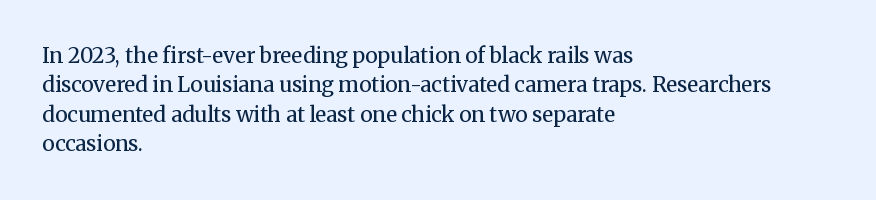
A clean baseline with only descenders dipping below it. If you drew a line through each stem, it would be perfectly vertical. Honestly, the row spacing looks completely unremarkable. Is this a heavy cut? Hardly; it is regular or lighter.
